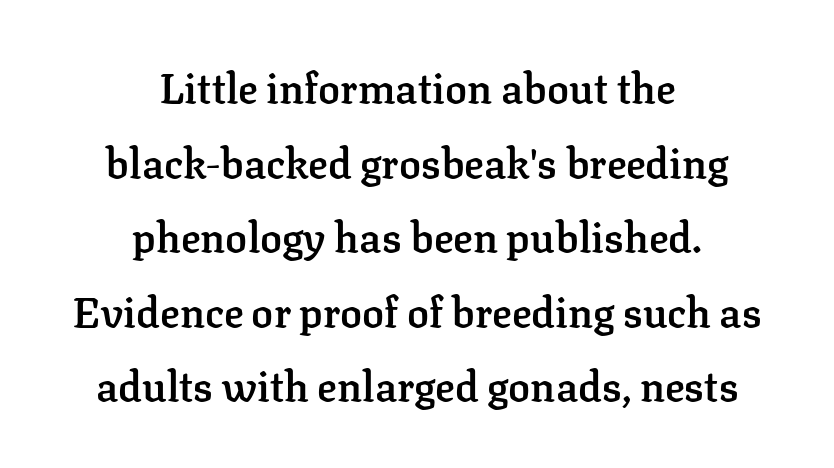
{"serif": "yes", "italic": "no", "bold": "semi", "weight": "semibold", "width": "normal", "stroke_contrast": "low", "x_height": "medium", "monospaced": "no", "underline": "no", "align": "center", "line_spacing_ratio": 1.82, "letter_spacing": "normal", "letter_spacing_em": 0.0, "glyph_px": 41}
